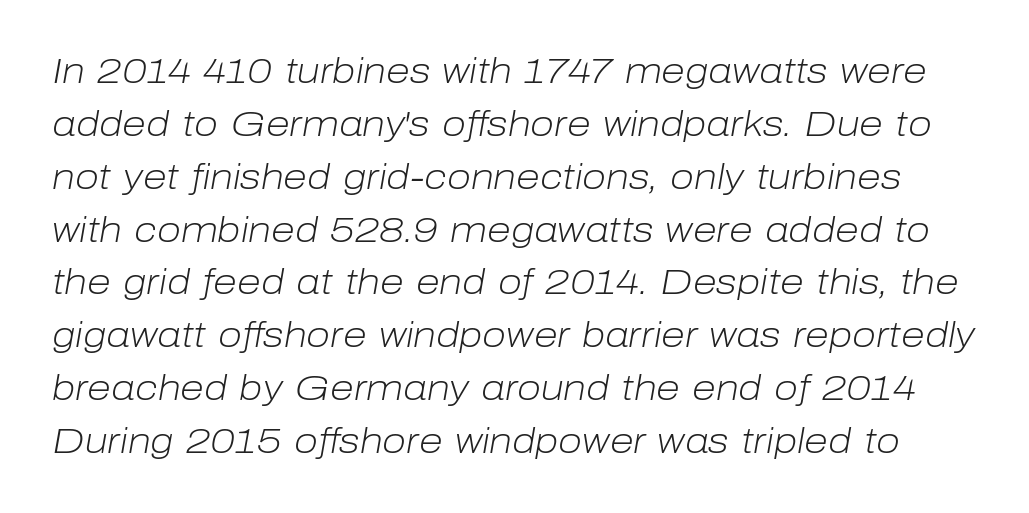
{"italic": "yes", "lean": "right", "slant_degrees": 10, "bold": "no", "weight": "light", "width": "normal", "stroke_contrast": "low", "x_height": "medium", "monospaced": "no", "underline": "no", "line_spacing": "normal", "line_spacing_ratio": 1.51, "letter_spacing": "normal", "letter_spacing_em": 0.0, "glyph_px": 35}
